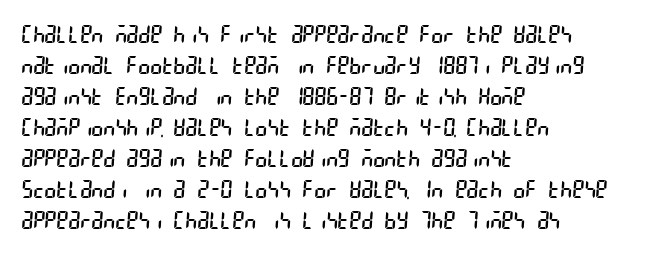
Q: Is the text bold? A: No.
Q: Is the text underlined? A: No.
Q: How is the paragraph aligned? A: Left-aligned.
Q: Is the spacing between letters normal or unusually wide? A: Normal.
